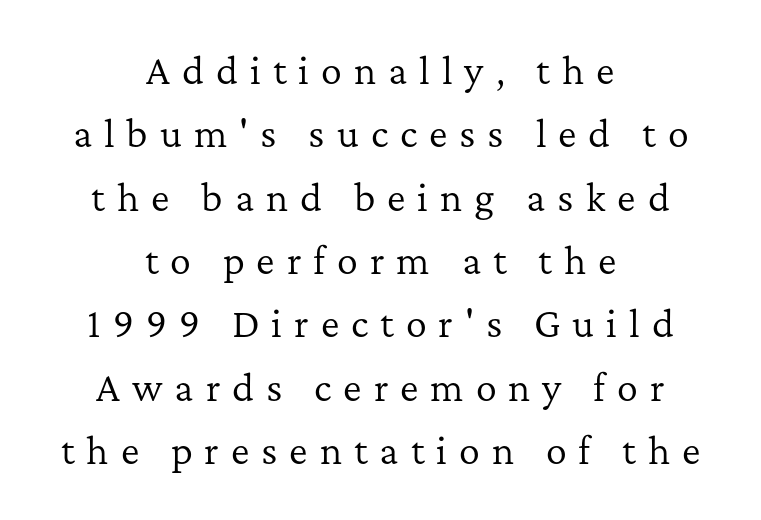
The image shows 35 px regular-weight serif type, upright; set centered, line spacing 1.81x, unusually wide letter spacing (+0.34 em), not underlined; low stroke contrast and a medium x-height.
